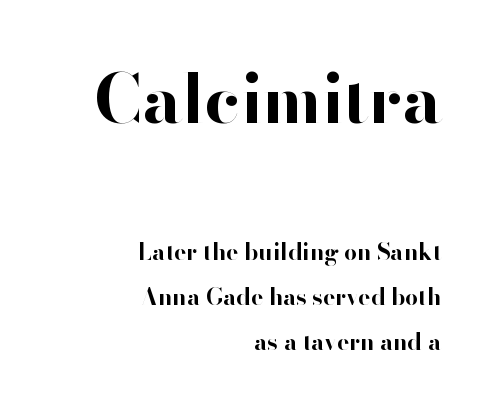
Q: Is the text bold? A: Yes.
Q: Is the text italic (slanted)? A: No, it is upright.
Q: Is the typeface a serif or a sans-serif typeface? A: Sans-serif.
Q: Is the text underlined? A: No.
Q: How is the paragraph aligned? A: Right-aligned.
Q: Is the spacing between letters normal or unusually wide? A: Normal.
Q: Is the spacing between lines tight, normal or loose? A: Loose.
Q: Which block of text is set in a larger size, the first (top) or the second (bottom)? A: The first (top) one.
Q: Width (condensed, normal, or wide)? A: Normal.
Q: Stroke contrast? A: High.
Q: x-height? A: Small.
Q: Monospaced? A: No.
